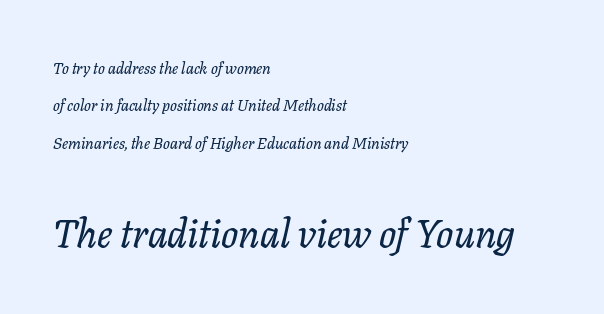
Q: Is the text italic (slanted)? A: Yes, it leans right by about 11 degrees.
Q: Is the typeface a serif or a sans-serif typeface? A: Serif.
Q: Is the text underlined? A: No.
Q: How is the paragraph aligned? A: Left-aligned.
Q: Is the spacing between letters normal or unusually wide? A: Normal.
Q: Is the spacing between lines tight, normal or loose? A: Loose.
Q: Which block of text is set in a larger size, the first (top) or the second (bottom)? A: The second (bottom) one.
Q: Width (condensed, normal, or wide)? A: Normal.
Q: Stroke contrast? A: Low.
Q: x-height? A: Medium.
Q: Monospaced? A: No.
